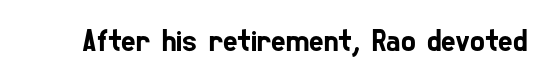
Each word holds together tightly as a unit, with standard inter-letter gaps. Each letter keeps its own natural width here, so spacing adapts to shape. The designer went with a sans here, leaving each stem footless. Has an underline been added? It has not.
